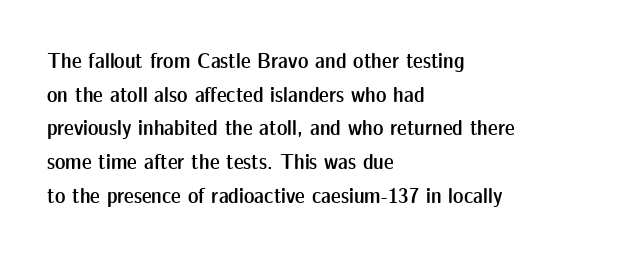
Q: Is the text bold? A: Semi-bold.
Q: Is the text italic (slanted)? A: No, it is upright.
Q: Is the text underlined? A: No.
Q: How is the paragraph aligned? A: Left-aligned.
Q: Is the spacing between letters normal or unusually wide? A: Normal.
Q: Is the spacing between lines tight, normal or loose? A: Normal.
